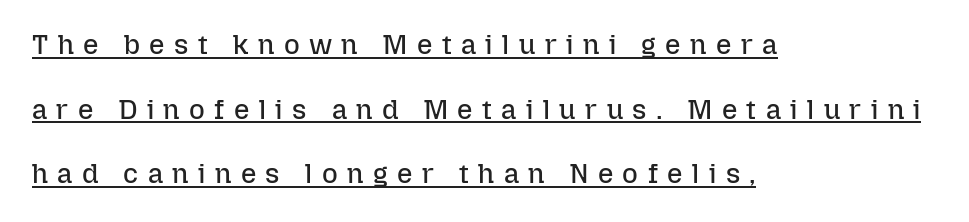
Q: Is the text bold? A: No.
Q: Is the text italic (slanted)? A: No, it is upright.
Q: Is the text underlined? A: Yes.
Q: How is the paragraph aligned? A: Left-aligned.
Q: Is the spacing between letters normal or unusually wide? A: Unusually wide.
Q: Is the spacing between lines tight, normal or loose? A: Loose.
